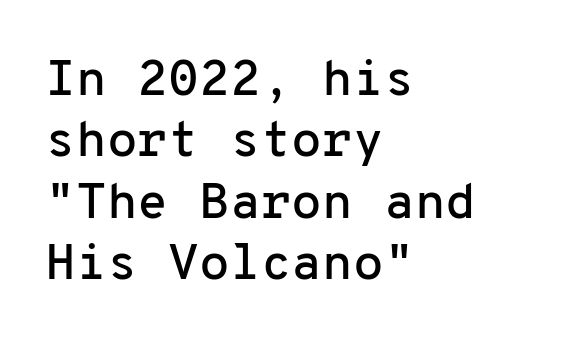
The image shows 50 px sans-serif type, upright, monospaced; set left-aligned, line spacing 1.23x, normal letter spacing, not underlined; low stroke contrast and a medium x-height.
